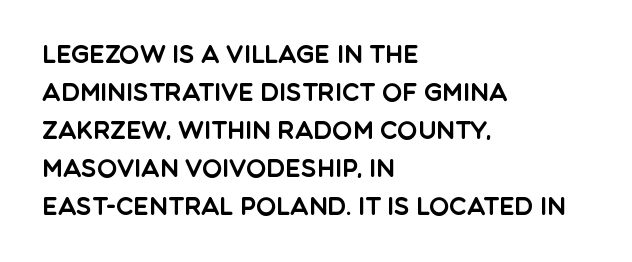
Q: Is the text italic (slanted)? A: No, it is upright.
Q: Is the text underlined? A: No.
Q: How is the paragraph aligned? A: Left-aligned.
Q: Is the spacing between letters normal or unusually wide? A: Normal.
Q: Is the spacing between lines tight, normal or loose? A: Normal.
